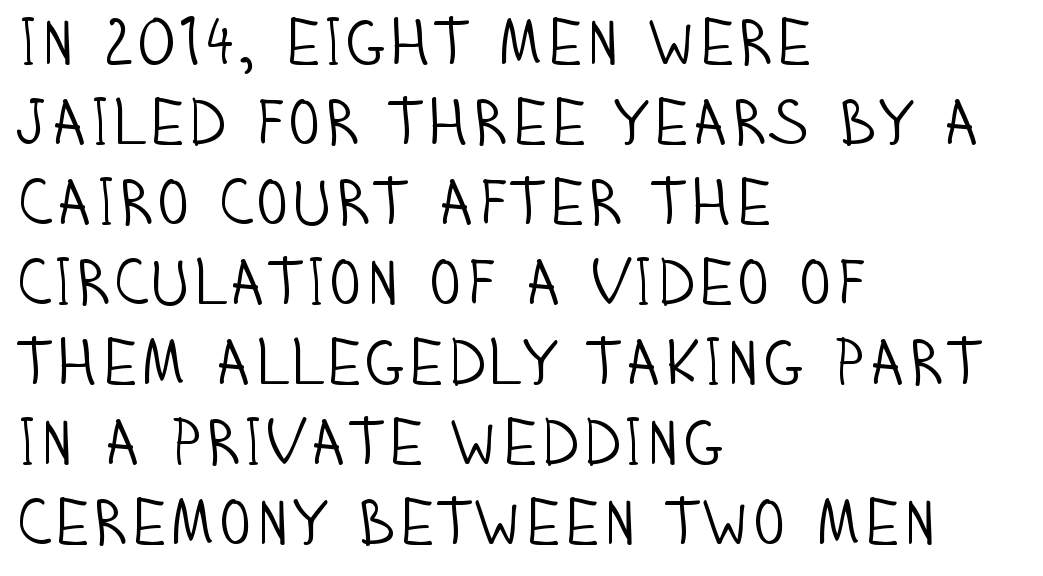
The paragraph shown leans on its left margin. Words appear dense and cohesive because spacing is normal. Ink coverage per letter is moderate at most. This rendering features lettering with no underline. Here the designer chose a conventional face with non-uniform glyph widths. Typographically, this falls in the sans-serif category.
